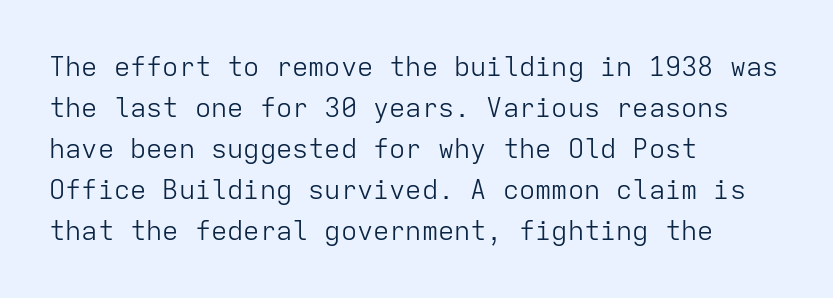
The image shows 27 px text type, upright; set left-aligned, normal line spacing (1.52x), normal letter spacing, not underlined.
